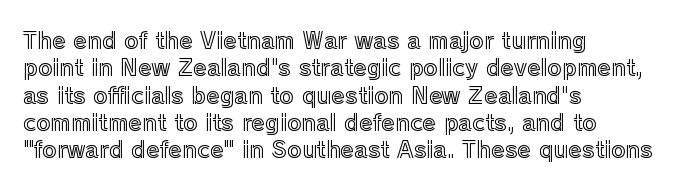
The image shows 22 px text type, upright; set left-aligned, line spacing 1.24x, normal letter spacing, not underlined.
